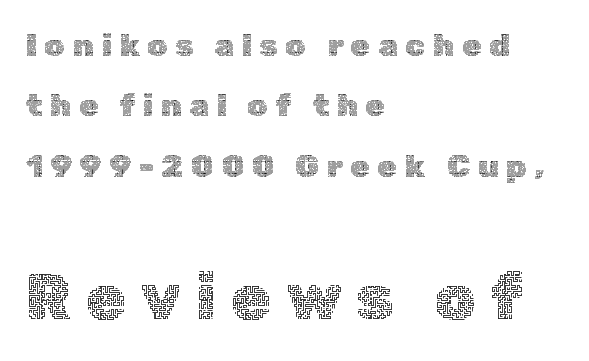
The image shows 64 px thin type, upright; set left-aligned, line spacing 1.89x, unusually wide letter spacing (+0.23 em), not underlined; the second (bottom) block is 2.0x larger; a medium x-height.
